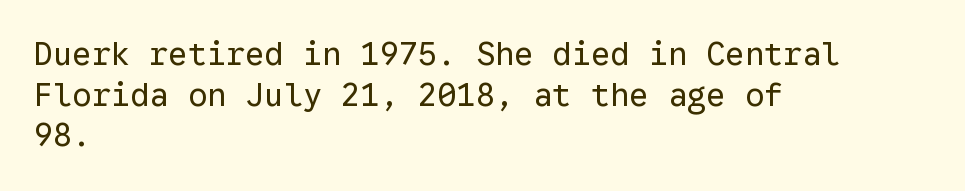
Q: Is the text bold? A: No.
Q: Is the text italic (slanted)? A: No, it is upright.
Q: Is the typeface a serif or a sans-serif typeface? A: Sans-serif.
Q: Is the text underlined? A: No.
Q: How is the paragraph aligned? A: Left-aligned.
Q: Is the spacing between letters normal or unusually wide? A: Normal.
Q: Is the spacing between lines tight, normal or loose? A: Normal.
Q: Width (condensed, normal, or wide)? A: Normal.
Q: Stroke contrast? A: Low.
Q: x-height? A: Medium.
Q: Monospaced? A: Yes.
